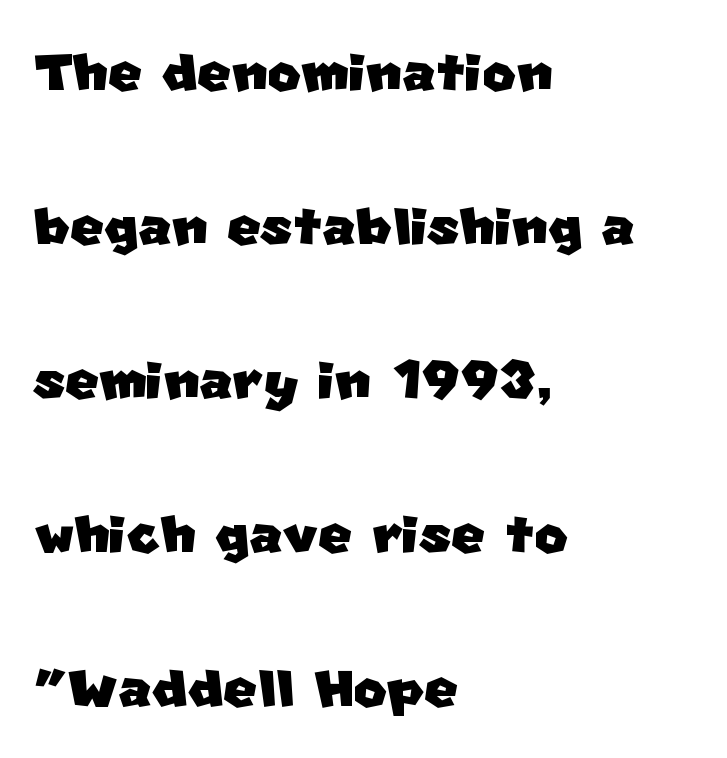
Q: Is the typeface a serif or a sans-serif typeface? A: Sans-serif.
Q: Is the text underlined? A: No.
Q: How is the paragraph aligned? A: Left-aligned.
Q: Is the spacing between letters normal or unusually wide? A: Normal.
Q: Is the spacing between lines tight, normal or loose? A: Loose.
Q: Width (condensed, normal, or wide)? A: Normal.
Q: Stroke contrast? A: Low.
Q: x-height? A: Large.
Q: Monospaced? A: No.
